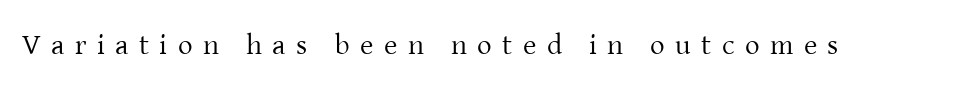
The image shows 29 px regular-weight serif type, upright; set unusually wide letter spacing (+0.36 em), not underlined; low stroke contrast and a medium x-height.
